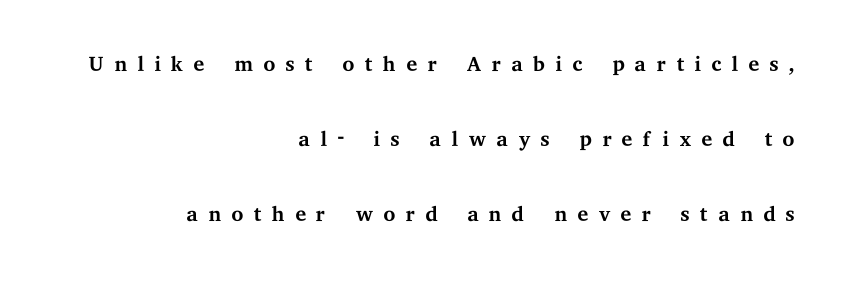
Q: Is the text bold? A: No.
Q: Is the text italic (slanted)? A: No, it is upright.
Q: Is the typeface a serif or a sans-serif typeface? A: Serif.
Q: Is the text underlined? A: No.
Q: How is the paragraph aligned? A: Right-aligned.
Q: Is the spacing between letters normal or unusually wide? A: Unusually wide.
Q: Is the spacing between lines tight, normal or loose? A: Loose.
Q: Width (condensed, normal, or wide)? A: Wide.
Q: Stroke contrast? A: Medium.
Q: x-height? A: Medium.
Q: Monospaced? A: No.
